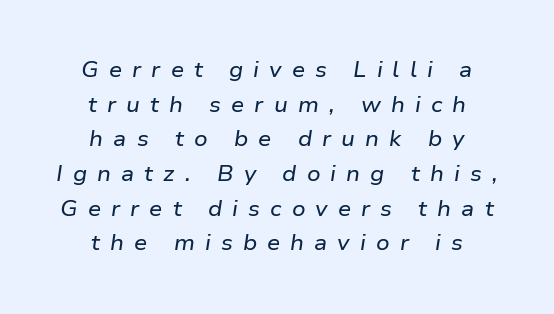
The image shows 21 px text type, italic (leaning right); set centered, normal line spacing (1.65x), unusually wide letter spacing (+0.48 em), not underlined.
